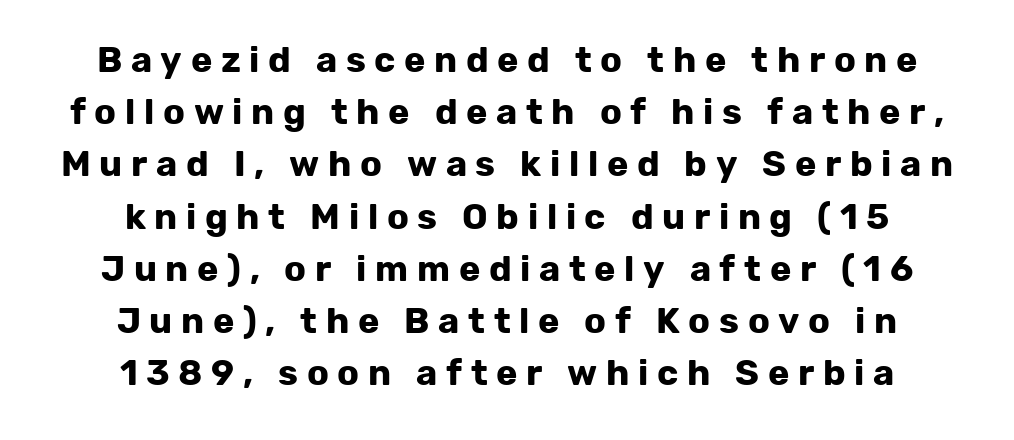
{"serif": "no", "italic": "no", "bold": "yes", "weight": "bold", "width": "normal", "stroke_contrast": "low", "x_height": "medium", "monospaced": "no", "underline": "no", "align": "center", "line_spacing": "normal", "line_spacing_ratio": 1.45, "letter_spacing": "wide", "letter_spacing_em": 0.24, "glyph_px": 36}
